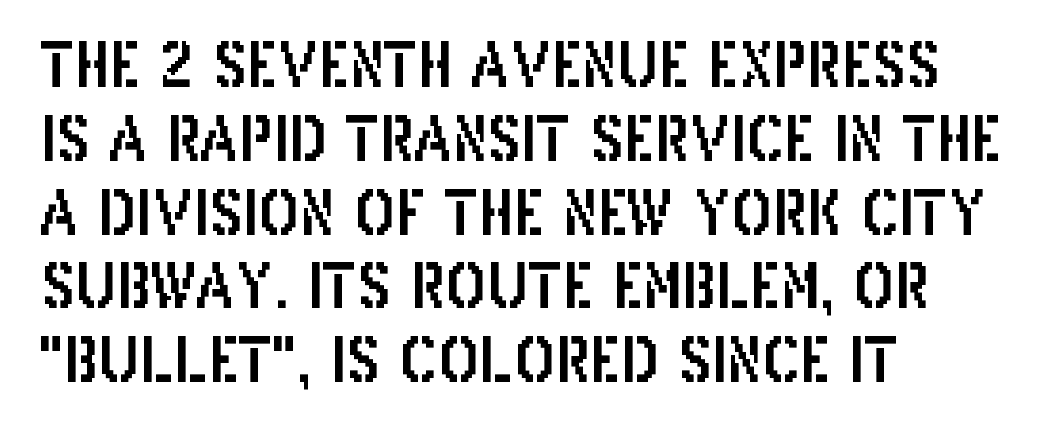
Q: Is the text italic (slanted)? A: No, it is upright.
Q: Is the typeface a serif or a sans-serif typeface? A: Sans-serif.
Q: Is the text underlined? A: No.
Q: How is the paragraph aligned? A: Left-aligned.
Q: Is the spacing between letters normal or unusually wide? A: Normal.
Q: Width (condensed, normal, or wide)? A: Condensed.
Q: Stroke contrast? A: Low.
Q: x-height? A: Large.
Q: Monospaced? A: No.
